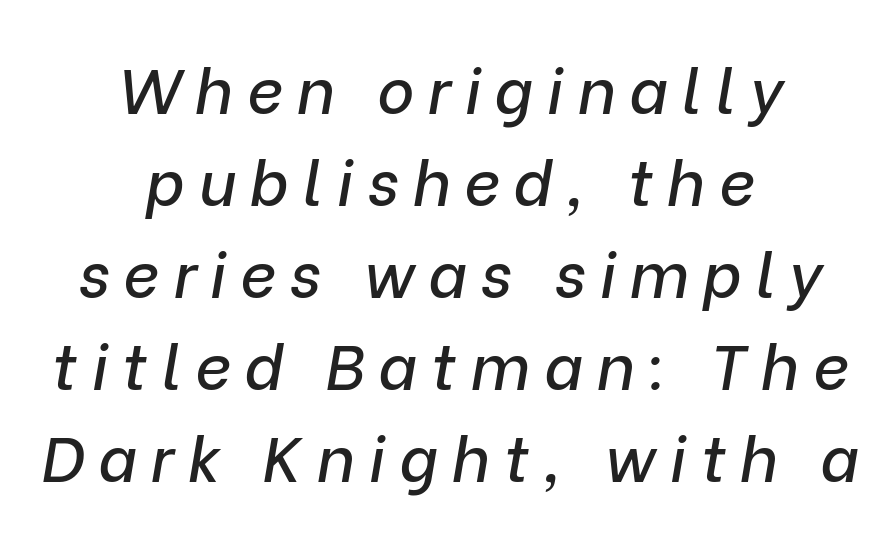
{"italic": "yes", "lean": "right", "slant_degrees": 9, "width": "normal", "stroke_contrast": "low", "x_height": "medium", "monospaced": "no", "underline": "no", "align": "center", "line_spacing": "normal", "line_spacing_ratio": 1.46, "letter_spacing": "wide", "letter_spacing_em": 0.22, "glyph_px": 63}
